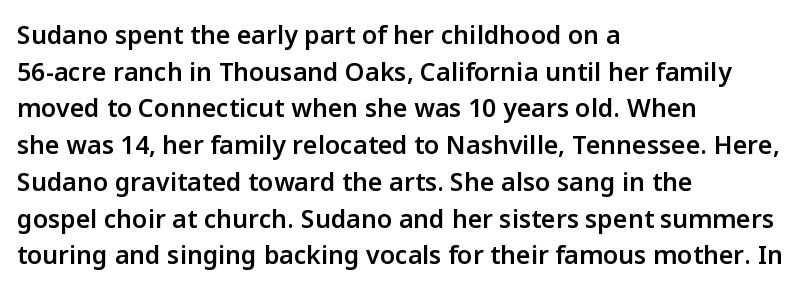
The gaps between neighbouring characters are ordinary and unremarkable. Clear beneath every line of the passage. The lettering holds an erect, upright posture throughout. Line starts are locked; line ends wander.
